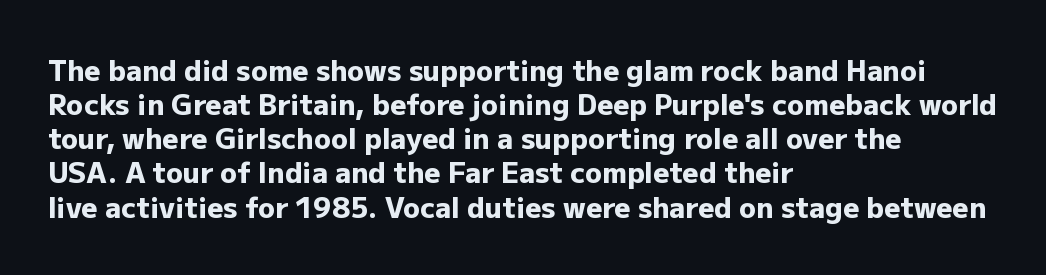
The image shows 28 px heavy sans-serif type, upright; set left-aligned, line spacing 1.22x, normal letter spacing, not underlined; low stroke contrast and a medium x-height.
